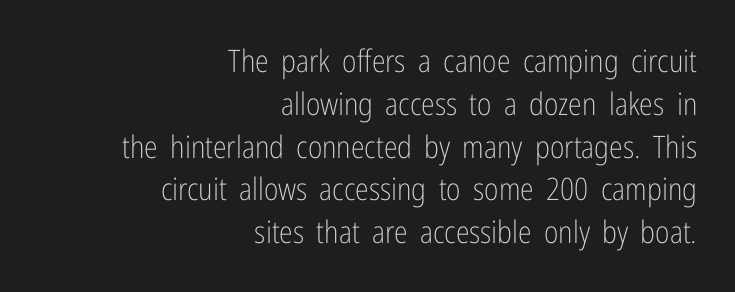
The image shows 31 px light, condensed sans-serif type, upright; set right-aligned, normal line spacing (1.38x), normal letter spacing, not underlined; low stroke contrast and a medium x-height.
